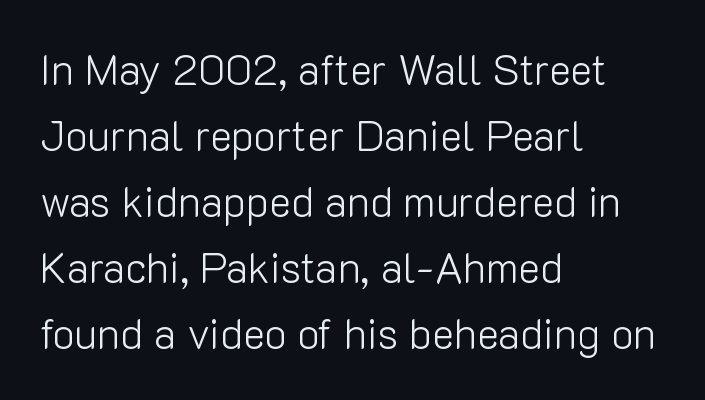
Posture: upright roman. Heft: none added — not bold. Each letter keeps its own natural width here, so spacing adapts to shape. Horizontal bands of white between lines are of average thickness. These lines keep a tight, regular rhythm from letter to letter.
